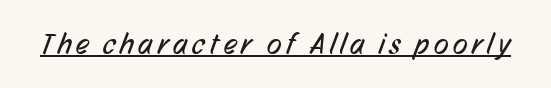
Regarding serifs, this sample does without them. You could not count columns in this text — the font is proportionally spaced. What decoration does the sample have? An underline. The letterforms sit at book weight or below.
